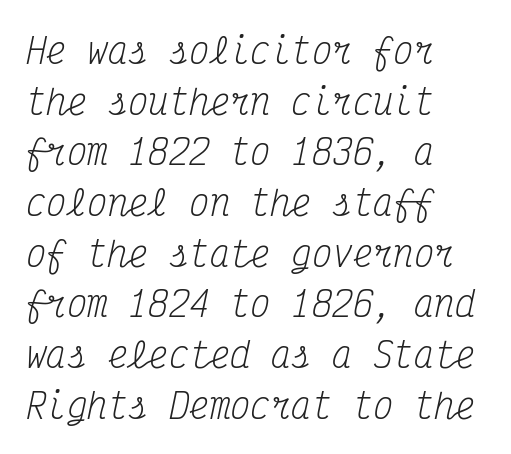
{"serif": "yes", "italic": "yes", "lean": "right", "slant_degrees": 12, "bold": "no", "weight": "regular", "width": "condensed", "stroke_contrast": "medium", "x_height": "medium", "monospaced": "yes", "underline": "no", "align": "left", "line_spacing": "normal", "line_spacing_ratio": 1.49, "letter_spacing": "normal", "letter_spacing_em": 0.0, "glyph_px": 34}
